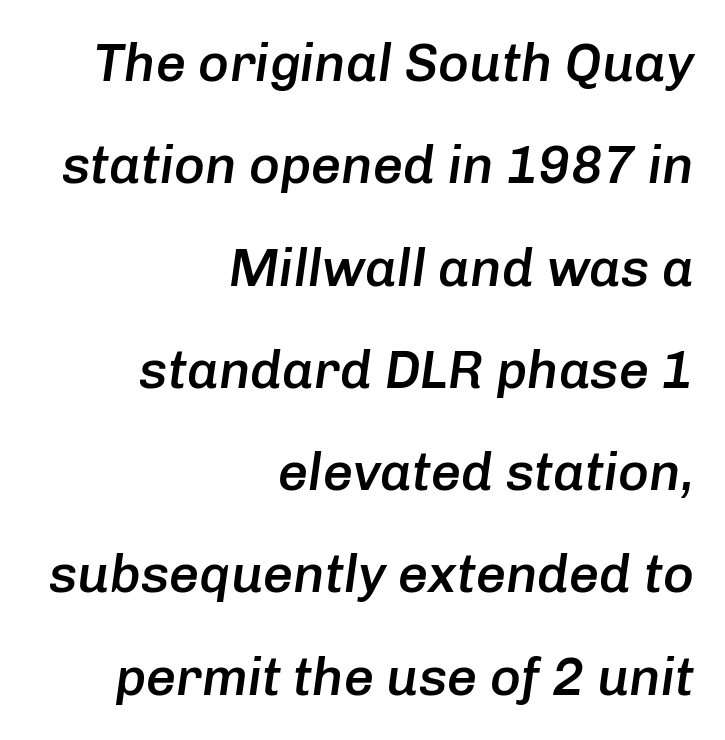
Q: Is the text bold? A: Semi-bold.
Q: Is the text italic (slanted)? A: Yes, it leans right by about 8 degrees.
Q: Is the text underlined? A: No.
Q: How is the paragraph aligned? A: Right-aligned.
Q: Is the spacing between letters normal or unusually wide? A: Normal.
Q: Is the spacing between lines tight, normal or loose? A: Loose.
Q: Width (condensed, normal, or wide)? A: Normal.
Q: Stroke contrast? A: Low.
Q: x-height? A: Medium.
Q: Monospaced? A: No.
